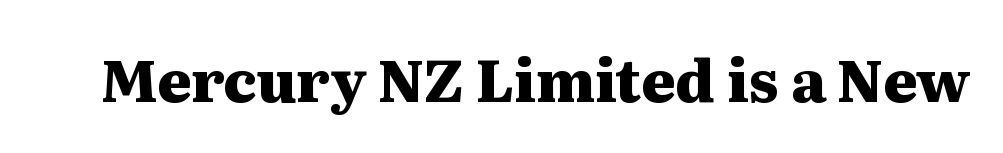
The image shows 58 px heavy, wide serif type, upright; set normal letter spacing, not underlined; medium stroke contrast and a medium x-height.
